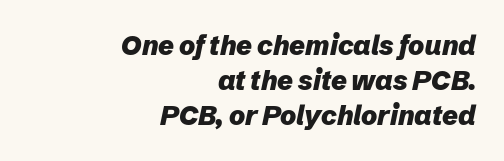
The image shows 27 px bold type, italic (leaning right); set right-aligned, normal line spacing (1.3x), normal letter spacing, not underlined.
